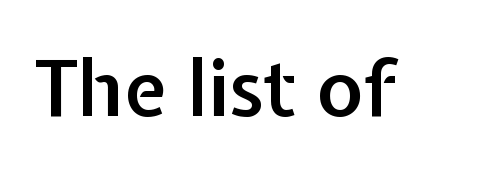
{"serif": "no", "italic": "no", "bold": "semi", "weight": "semibold", "width": "normal", "stroke_contrast": "low", "x_height": "medium", "monospaced": "no", "underline": "no", "letter_spacing": "normal", "letter_spacing_em": 0.0, "glyph_px": 78}
